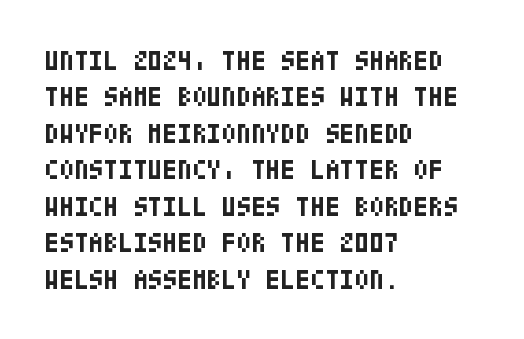
The image shows 27 px bold type, upright; set left-aligned, normal line spacing (1.35x), normal letter spacing, not underlined.
